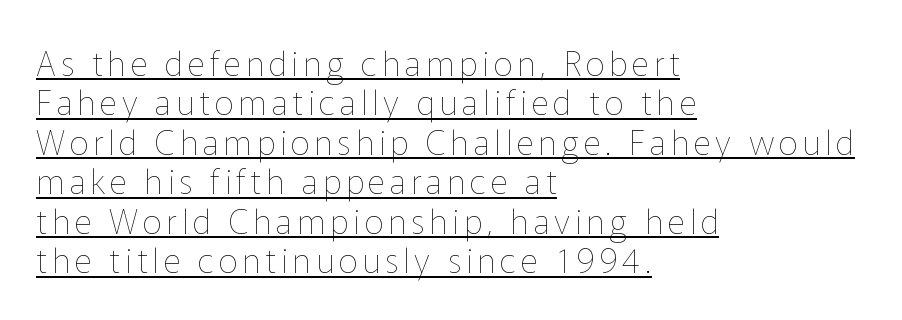
Q: Is the text bold? A: No.
Q: Is the text italic (slanted)? A: No, it is upright.
Q: Is the text underlined? A: Yes.
Q: How is the paragraph aligned? A: Left-aligned.
Q: Width (condensed, normal, or wide)? A: Normal.
Q: Stroke contrast? A: Low.
Q: x-height? A: Medium.
Q: Monospaced? A: No.
